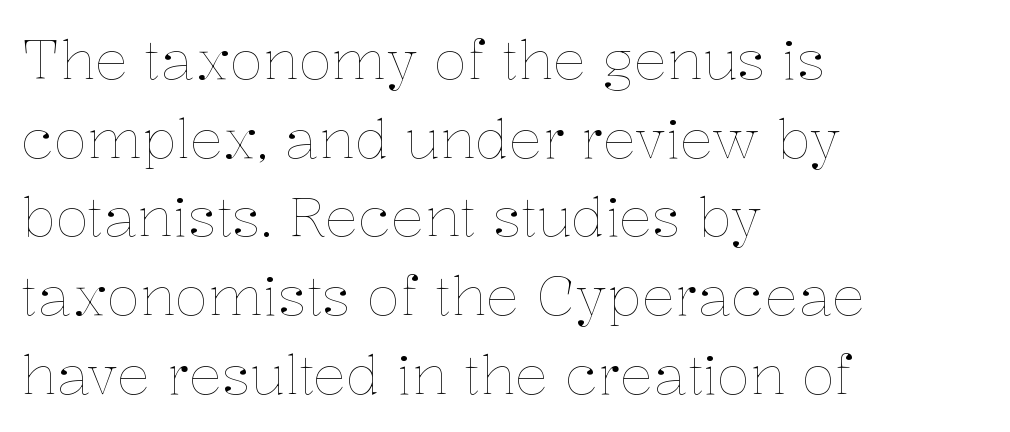
Q: Is the text bold? A: No.
Q: Is the text italic (slanted)? A: No, it is upright.
Q: Is the text underlined? A: No.
Q: How is the paragraph aligned? A: Left-aligned.
Q: Is the spacing between letters normal or unusually wide? A: Normal.
Q: Is the spacing between lines tight, normal or loose? A: Normal.
Q: Width (condensed, normal, or wide)? A: Normal.
Q: Stroke contrast? A: Low.
Q: x-height? A: Medium.
Q: Monospaced? A: No.
